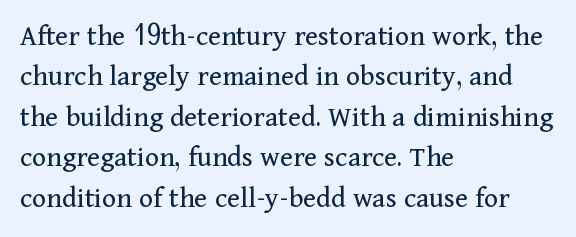
Q: Is the text bold? A: No.
Q: Is the text italic (slanted)? A: No, it is upright.
Q: Is the typeface a serif or a sans-serif typeface? A: Serif.
Q: Is the text underlined? A: No.
Q: How is the paragraph aligned? A: Left-aligned.
Q: Is the spacing between letters normal or unusually wide? A: Normal.
Q: Is the spacing between lines tight, normal or loose? A: Normal.
Q: Width (condensed, normal, or wide)? A: Normal.
Q: Stroke contrast? A: Medium.
Q: x-height? A: Medium.
Q: Monospaced? A: No.
